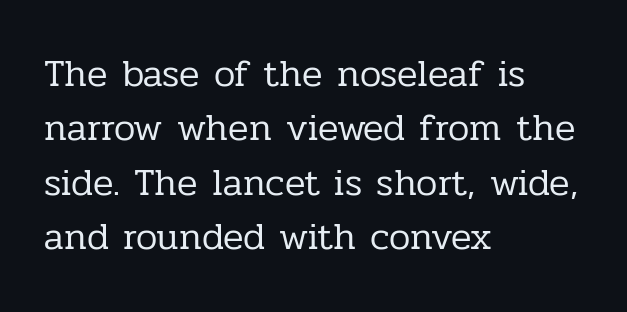
{"serif": "yes", "italic": "no", "bold": "no", "weight": "regular", "width": "normal", "stroke_contrast": "low", "x_height": "medium", "monospaced": "no", "underline": "no", "align": "left", "line_spacing": "normal", "line_spacing_ratio": 1.43, "letter_spacing": "normal", "letter_spacing_em": 0.0, "glyph_px": 38}
